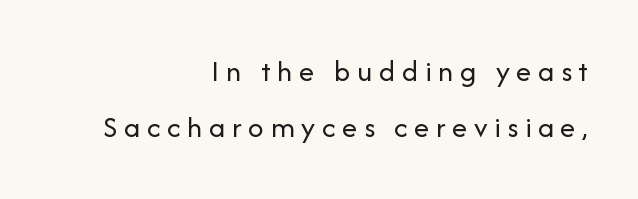
The image shows 31 px regular-weight sans-serif type, upright; set right-aligned, line spacing 1.81x, unusually wide letter spacing (+0.21 em), not underlined; low stroke contrast and a medium x-height.
